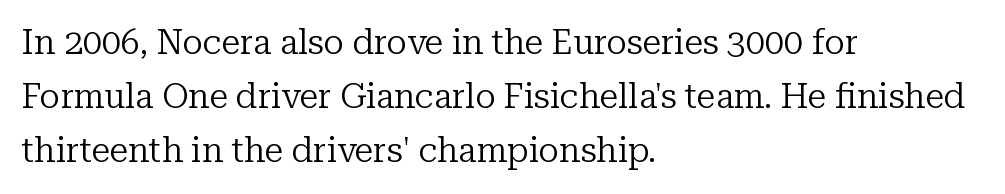
Q: Is the text bold? A: No.
Q: Is the text italic (slanted)? A: No, it is upright.
Q: Is the typeface a serif or a sans-serif typeface? A: Serif.
Q: Is the text underlined? A: No.
Q: How is the paragraph aligned? A: Left-aligned.
Q: Is the spacing between letters normal or unusually wide? A: Normal.
Q: Is the spacing between lines tight, normal or loose? A: Normal.
Q: Width (condensed, normal, or wide)? A: Normal.
Q: Stroke contrast? A: Low.
Q: x-height? A: Medium.
Q: Monospaced? A: No.
